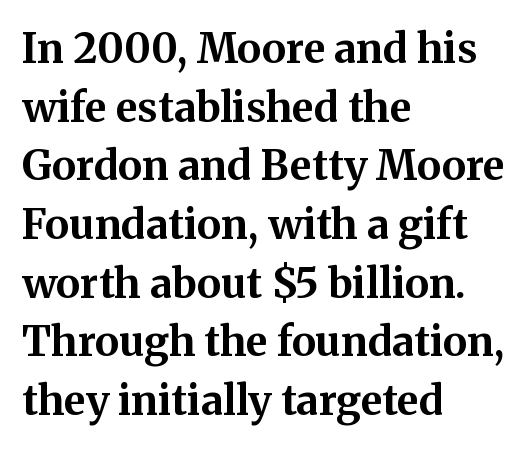
Look at the bottom of the vertical strokes: they flare into serifs here. Does the leading feel generous? No, just average. Has an underline been added? It has not. Think of a printed novel: that variable character pitch is what you see here. The passage shown has conventional tracking throughout. Notice how thick the strokes are: this is what a full bold looks like.
